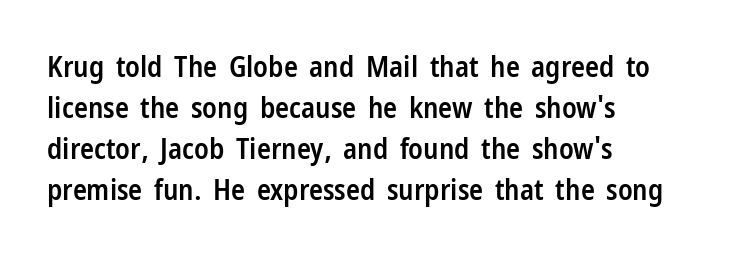
Q: Is the text bold? A: Semi-bold.
Q: Is the text italic (slanted)? A: No, it is upright.
Q: Is the typeface a serif or a sans-serif typeface? A: Sans-serif.
Q: Is the text underlined? A: No.
Q: How is the paragraph aligned? A: Left-aligned.
Q: Is the spacing between letters normal or unusually wide? A: Normal.
Q: Is the spacing between lines tight, normal or loose? A: Normal.
Q: Width (condensed, normal, or wide)? A: Condensed.
Q: Stroke contrast? A: Low.
Q: x-height? A: Medium.
Q: Monospaced? A: No.
